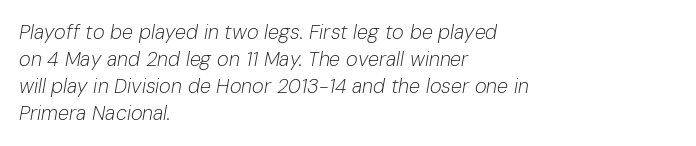
{"italic": "yes", "lean": "right", "slant_degrees": 10, "bold": "no", "underline": "no", "align": "left", "line_spacing": "normal", "line_spacing_ratio": 1.35, "letter_spacing": "normal", "letter_spacing_em": 0.0, "glyph_px": 20}
